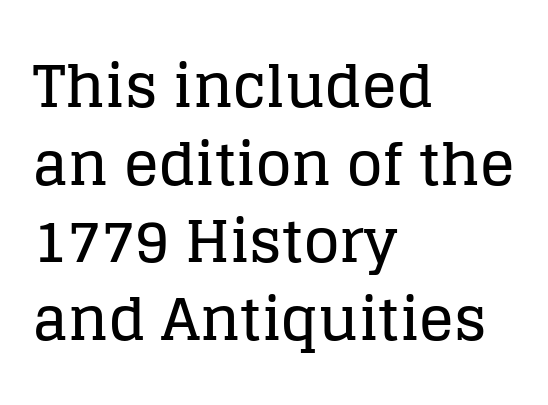
The passage shown is typed in a proportional face where columns would drift. Unmarked baselines from the first word to the last. Which margin do the lines hug? The left one — the right edge is uneven. The rendering keeps characters at their native spacing. You can tell from the footed stems that serif type was used.
